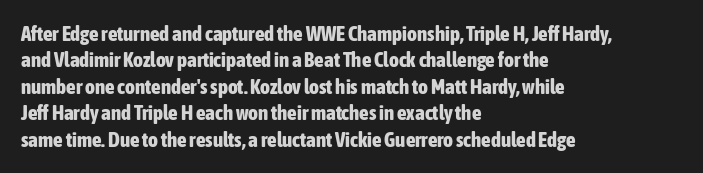
{"italic": "no", "bold": "yes", "underline": "no", "align": "left", "line_spacing": "normal", "line_spacing_ratio": 1.26, "letter_spacing": "normal", "letter_spacing_em": 0.0, "glyph_px": 21}
